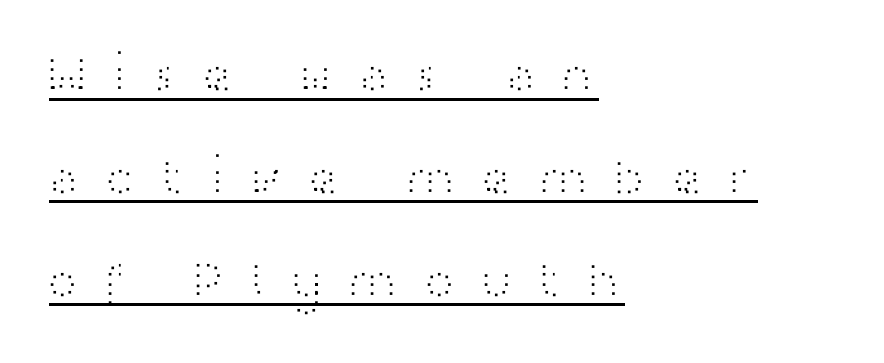
Q: Is the text bold? A: No.
Q: Is the text italic (slanted)? A: No, it is upright.
Q: Is the typeface a serif or a sans-serif typeface? A: Sans-serif.
Q: Is the text underlined? A: Yes.
Q: How is the paragraph aligned? A: Left-aligned.
Q: Is the spacing between letters normal or unusually wide? A: Unusually wide.
Q: Is the spacing between lines tight, normal or loose? A: Loose.
Q: Width (condensed, normal, or wide)? A: Wide.
Q: Stroke contrast? A: High.
Q: x-height? A: Medium.
Q: Monospaced? A: No.
